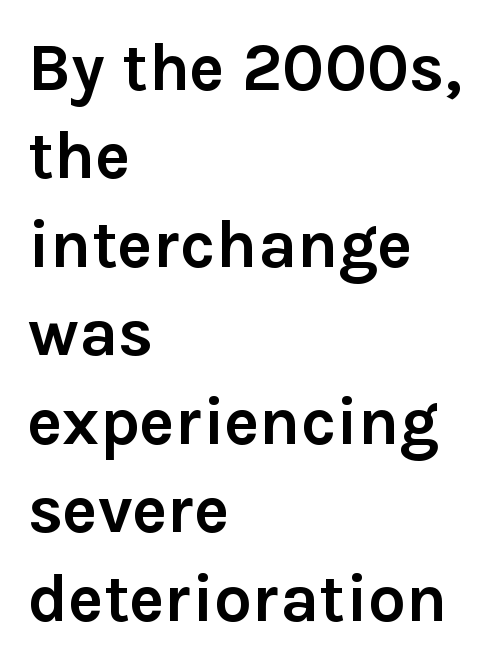
{"serif": "no", "italic": "no", "bold": "yes", "weight": "semibold", "width": "normal", "x_height": "medium", "monospaced": "no", "underline": "no", "align": "left", "line_spacing": "normal", "line_spacing_ratio": 1.32, "letter_spacing": "normal", "letter_spacing_em": 0.0, "glyph_px": 67}
